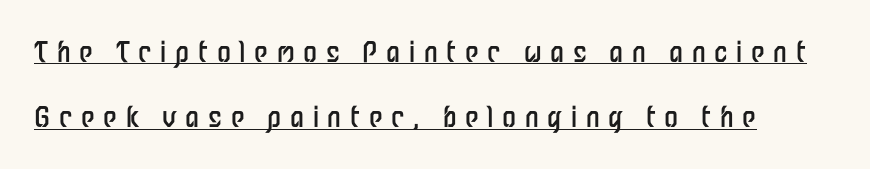
Nope, not italic — everything's standing straight. Airy leading. Think of a printed novel: that variable character pitch is what you see here. The tracking jumps out immediately: characters are airy and widely separated. Emphasis is given by a line drawn under the lettering.
